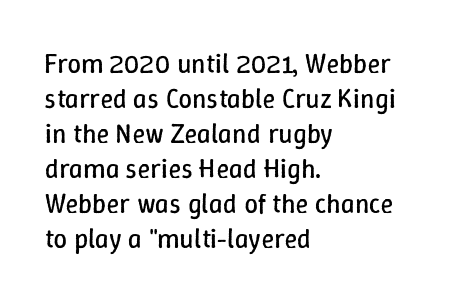
The image shows 27 px text type, upright; set left-aligned, normal line spacing (1.3x), normal letter spacing, not underlined.
